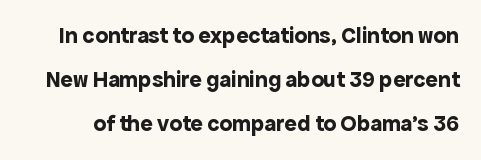
A typesetter would mark this as roman, not italic. Underlining? Definitely not there. This sample uses plain, unmodified letter spacing. Students, this is bold: see how much ink each stroke carries. This block would shrink considerably if given ordinary leading; it's expanded now.
